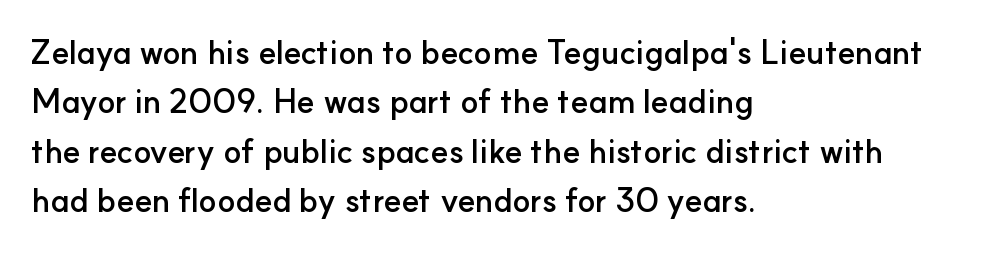
Q: Is the text bold? A: Yes.
Q: Is the text italic (slanted)? A: No, it is upright.
Q: Is the typeface a serif or a sans-serif typeface? A: Sans-serif.
Q: Is the text underlined? A: No.
Q: How is the paragraph aligned? A: Left-aligned.
Q: Is the spacing between letters normal or unusually wide? A: Normal.
Q: Is the spacing between lines tight, normal or loose? A: Normal.
Q: Width (condensed, normal, or wide)? A: Normal.
Q: Stroke contrast? A: Low.
Q: x-height? A: Small.
Q: Monospaced? A: No.
